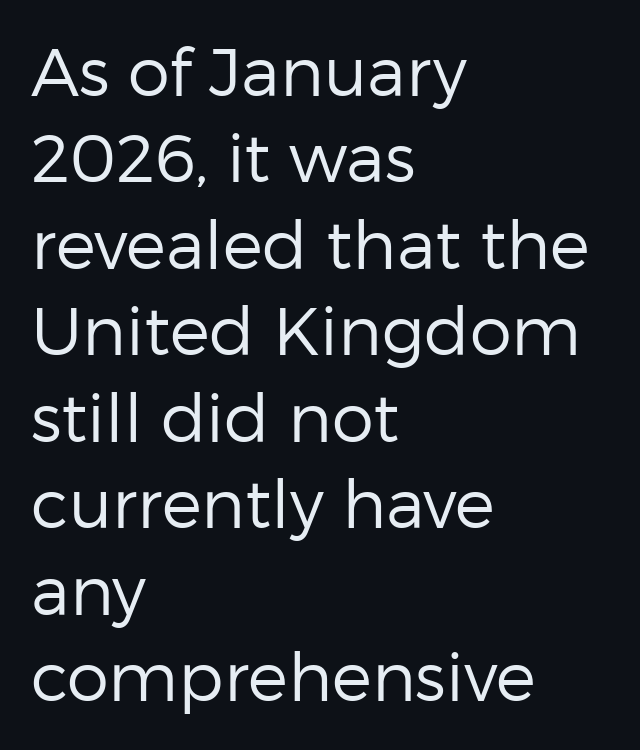
The image shows 67 px regular-weight sans-serif type, upright; set left-aligned, normal line spacing (1.29x), normal letter spacing, not underlined; low stroke contrast and a medium x-height.
